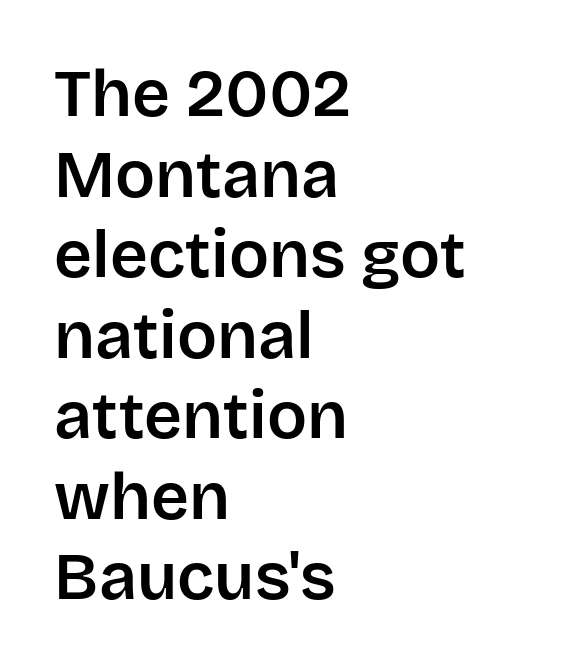
Q: Is the text italic (slanted)? A: No, it is upright.
Q: Is the typeface a serif or a sans-serif typeface? A: Sans-serif.
Q: Is the text underlined? A: No.
Q: How is the paragraph aligned? A: Left-aligned.
Q: Is the spacing between letters normal or unusually wide? A: Normal.
Q: Width (condensed, normal, or wide)? A: Normal.
Q: Stroke contrast? A: Low.
Q: x-height? A: Large.
Q: Monospaced? A: No.
